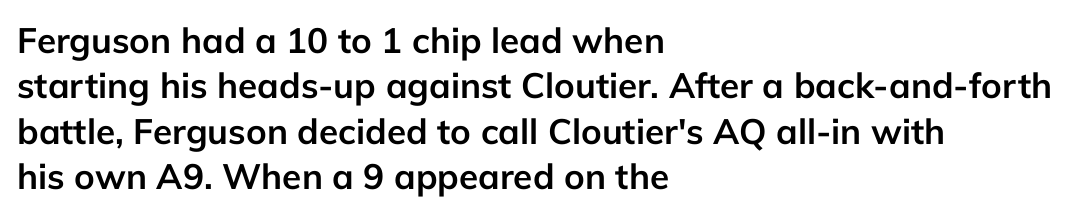
The image shows 35 px semibold sans-serif type, upright; set left-aligned, normal line spacing (1.3x), normal letter spacing, not underlined; low stroke contrast and a medium x-height.
